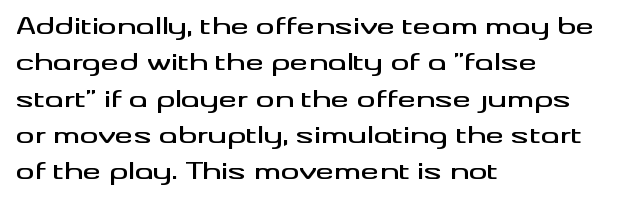
Style check: upright. Honestly, the letter spacing is just normal — you wouldn't notice it. Short and long lines alike share a common starting point at left. Any mark beneath the type? The region is blank. Interline gaps are of average width in this sample.
